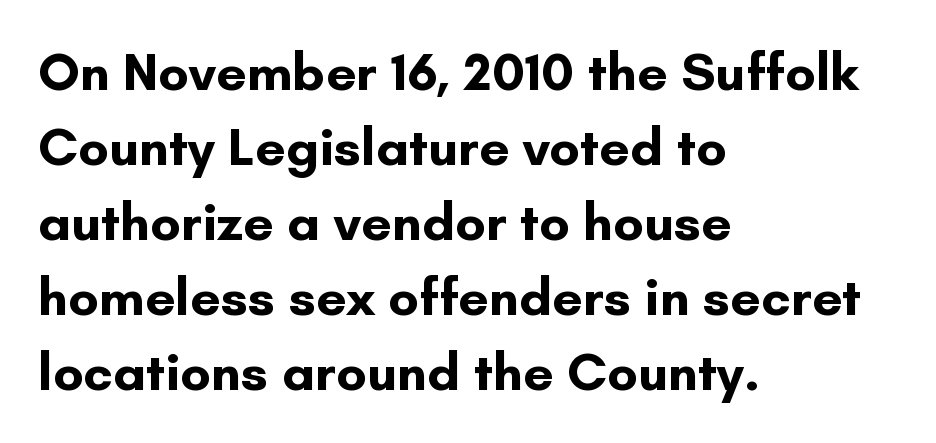
{"serif": "no", "italic": "no", "bold": "yes", "weight": "bold", "width": "normal", "stroke_contrast": "low", "x_height": "small", "monospaced": "no", "underline": "no", "align": "left", "line_spacing": "normal", "line_spacing_ratio": 1.39, "letter_spacing": "normal", "letter_spacing_em": 0.0, "glyph_px": 54}
